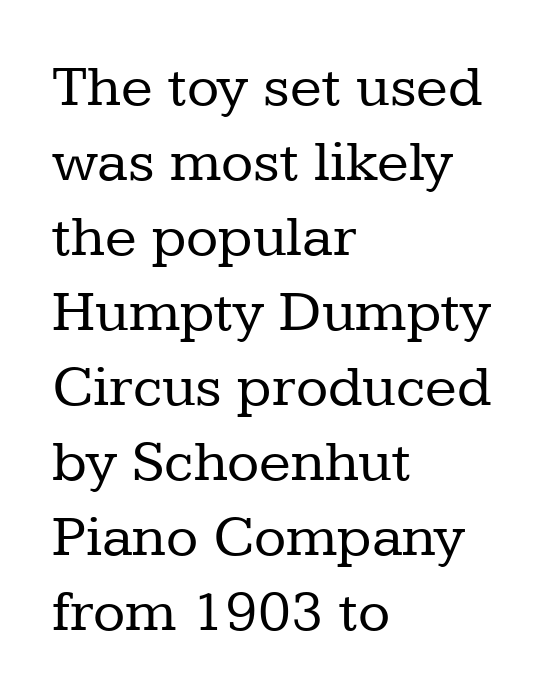
Q: Is the text bold? A: No.
Q: Is the text italic (slanted)? A: No, it is upright.
Q: Is the typeface a serif or a sans-serif typeface? A: Serif.
Q: Is the text underlined? A: No.
Q: How is the paragraph aligned? A: Left-aligned.
Q: Is the spacing between letters normal or unusually wide? A: Normal.
Q: Is the spacing between lines tight, normal or loose? A: Normal.
Q: Width (condensed, normal, or wide)? A: Normal.
Q: Stroke contrast? A: Low.
Q: x-height? A: Medium.
Q: Monospaced? A: No.
